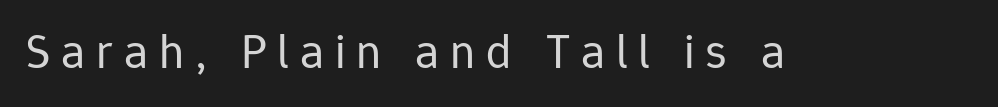
The strokes are not fattened; the text isn't bold. Note the varied advance widths — an 'i' is clearly narrower than an 'm'. This rendering employs a face without finishing strokes, i.e., a sans-serif. Underlining? Definitely not there. Tracking value appears strongly positive — letters spread wide. This sample uses an upright cut, with every glyph sitting square on the baseline.
